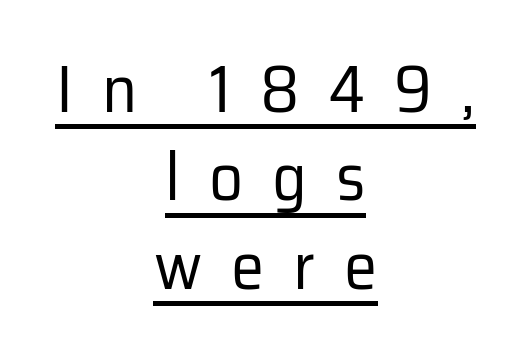
The image shows 67 px regular-weight sans-serif type, upright; set centered, normal line spacing (1.32x), unusually wide letter spacing (+0.43 em), underlined; low stroke contrast and a medium x-height.
